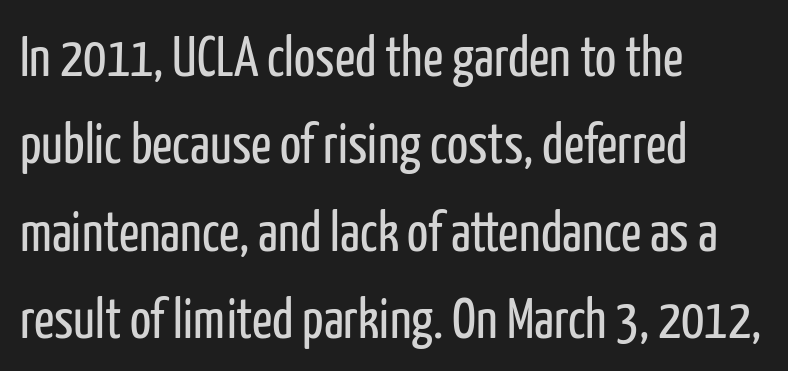
Q: Is the text bold? A: No.
Q: Is the text italic (slanted)? A: No, it is upright.
Q: Is the typeface a serif or a sans-serif typeface? A: Sans-serif.
Q: Is the text underlined? A: No.
Q: How is the paragraph aligned? A: Left-aligned.
Q: Is the spacing between letters normal or unusually wide? A: Normal.
Q: Is the spacing between lines tight, normal or loose? A: Normal.
Q: Width (condensed, normal, or wide)? A: Condensed.
Q: Stroke contrast? A: Low.
Q: x-height? A: Medium.
Q: Monospaced? A: No.
